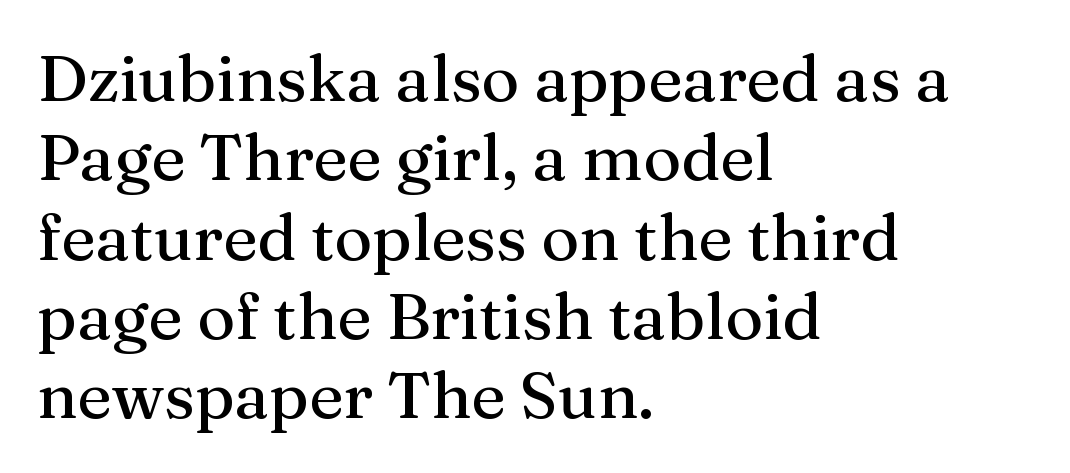
{"serif": "yes", "italic": "no", "width": "normal", "stroke_contrast": "medium", "x_height": "medium", "monospaced": "no", "underline": "no", "align": "left", "line_spacing_ratio": 1.22, "letter_spacing": "normal", "letter_spacing_em": 0.0, "glyph_px": 65}
